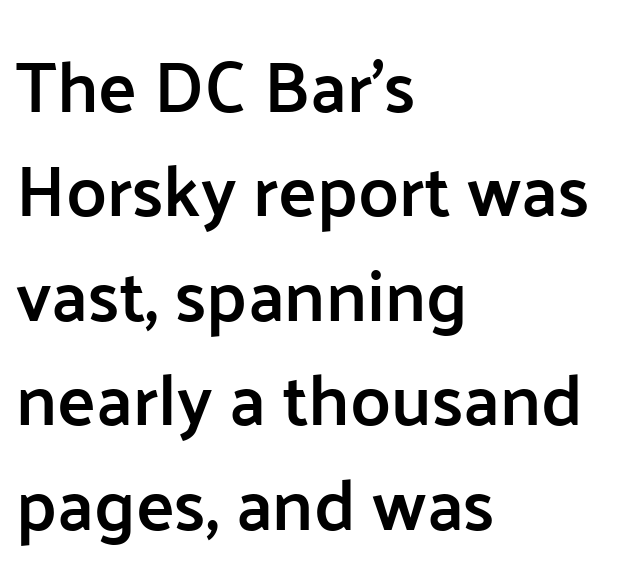
Do the letters lean? They stand straight. The face used here is rendered with its standard letterfit. Each row of text sits above clean, open space. Do the characters align in a grid? No, the font is proportional.
